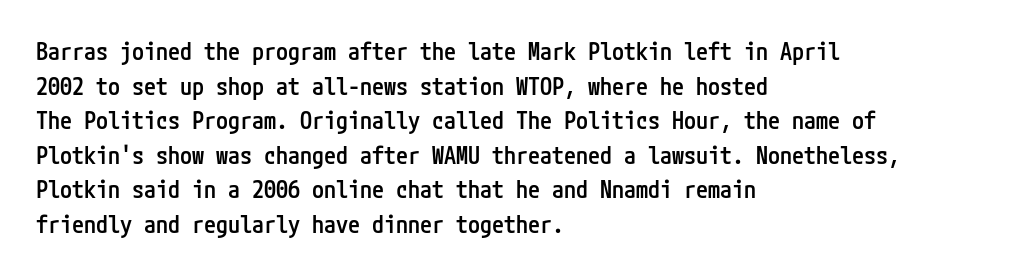
The image shows 24 px text type, upright; set left-aligned, normal line spacing (1.44x), normal letter spacing, not underlined.
